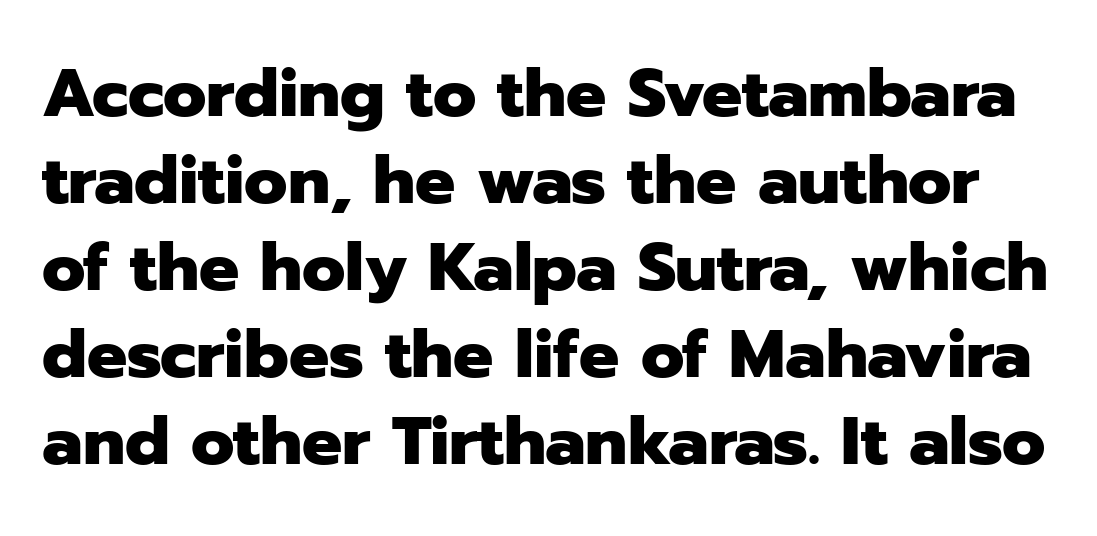
Q: Is the text bold? A: Yes.
Q: Is the text italic (slanted)? A: No, it is upright.
Q: Is the typeface a serif or a sans-serif typeface? A: Sans-serif.
Q: Is the text underlined? A: No.
Q: Is the spacing between letters normal or unusually wide? A: Normal.
Q: Is the spacing between lines tight, normal or loose? A: Normal.
Q: Width (condensed, normal, or wide)? A: Normal.
Q: Stroke contrast? A: Low.
Q: x-height? A: Medium.
Q: Monospaced? A: No.
